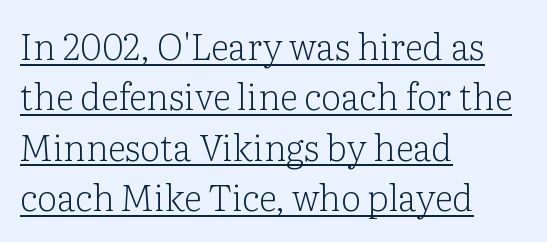
The image shows 36 px light serif type, upright; set left-aligned, normal line spacing (1.4x), normal letter spacing, underlined; low stroke contrast and a medium x-height.
